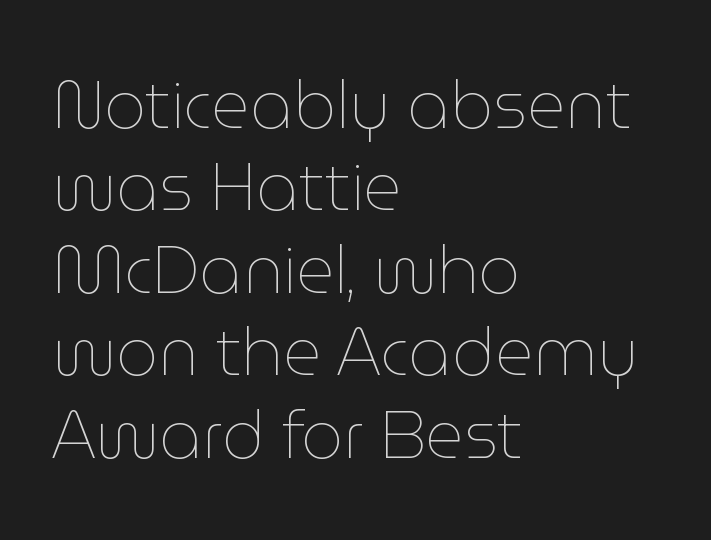
Q: Is the text bold? A: No.
Q: Is the text italic (slanted)? A: No, it is upright.
Q: Is the text underlined? A: No.
Q: How is the paragraph aligned? A: Left-aligned.
Q: Is the spacing between letters normal or unusually wide? A: Normal.
Q: Is the spacing between lines tight, normal or loose? A: Normal.
Q: Width (condensed, normal, or wide)? A: Normal.
Q: Stroke contrast? A: Low.
Q: x-height? A: Medium.
Q: Monospaced? A: No.
